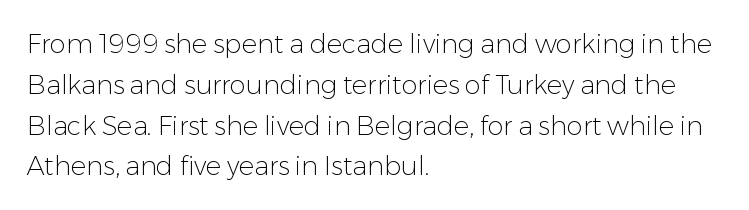
{"italic": "no", "bold": "no", "underline": "no", "align": "left", "line_spacing": "normal", "line_spacing_ratio": 1.57, "letter_spacing": "normal", "letter_spacing_em": 0.0, "glyph_px": 26}
